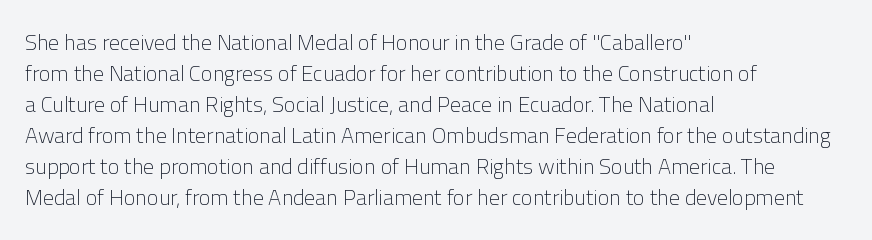
{"italic": "no", "bold": "no", "underline": "no", "align": "left", "line_spacing": "normal", "line_spacing_ratio": 1.41, "letter_spacing": "normal", "letter_spacing_em": 0.0, "glyph_px": 22}
